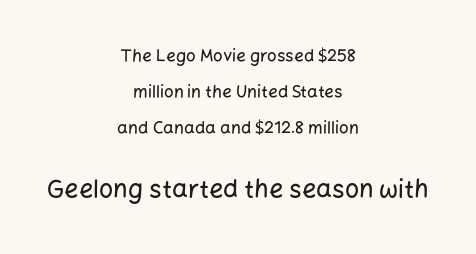
{"italic": "no", "underline": "no", "align": "center", "line_spacing": "loose", "line_spacing_ratio": 2.11, "letter_spacing": "normal", "letter_spacing_em": 0.0, "larger_block": "second", "size_ratio": 1.47, "glyph_px": 25}
